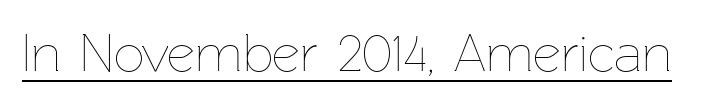
The tracking reads as untouched default to a designer's eye. Looks like regular typesetting: each glyph gets only the width it needs. Tall strokes in this sample are plumb rather than angled. Somebody hit Ctrl+U on this one — the words are underlined. Summary of weight: not heavy and not bold.
